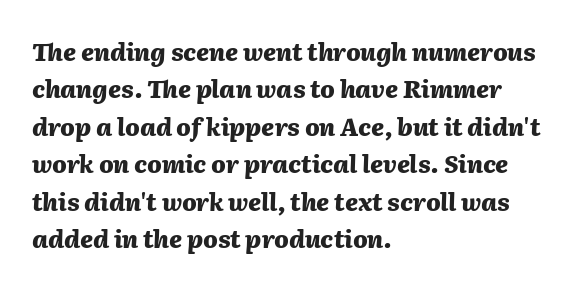
{"italic": "yes", "lean": "right", "slant_degrees": 2, "bold": "yes", "underline": "no", "align": "left", "line_spacing": "normal", "line_spacing_ratio": 1.56, "letter_spacing": "normal", "letter_spacing_em": 0.0, "glyph_px": 24}
